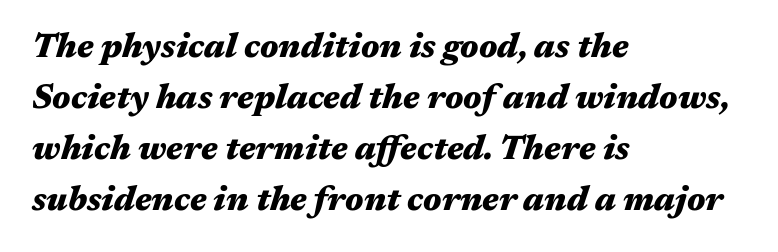
Q: Is the text bold? A: Yes.
Q: Is the text italic (slanted)? A: Yes, it leans right by about 17 degrees.
Q: Is the text underlined? A: No.
Q: How is the paragraph aligned? A: Left-aligned.
Q: Is the spacing between letters normal or unusually wide? A: Normal.
Q: Is the spacing between lines tight, normal or loose? A: Normal.
Q: Width (condensed, normal, or wide)? A: Wide.
Q: Stroke contrast? A: Medium.
Q: x-height? A: Medium.
Q: Monospaced? A: No.
